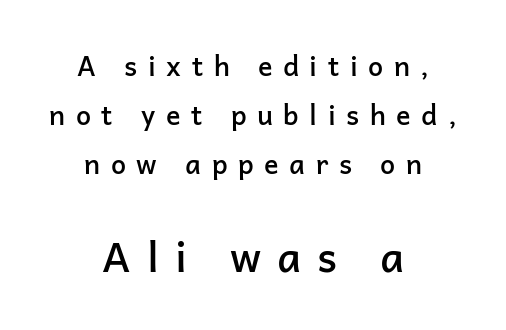
{"serif": "no", "italic": "no", "bold": "semi", "weight": "semibold", "width": "normal", "stroke_contrast": "low", "x_height": "medium", "monospaced": "no", "underline": "no", "align": "center", "line_spacing_ratio": 1.82, "letter_spacing": "wide", "letter_spacing_em": 0.39, "larger_block": "second", "size_ratio": 1.52, "glyph_px": 41}
